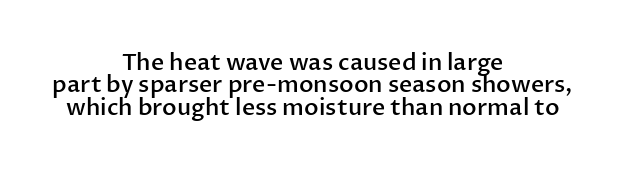
There is no visible air inserted between adjacent glyphs. Ordinary non-slanted type is in use. Which margin do the lines hug? Neither — every line sits in the middle. Its strokes are somewhat broadened, the hallmark of semibold type.
